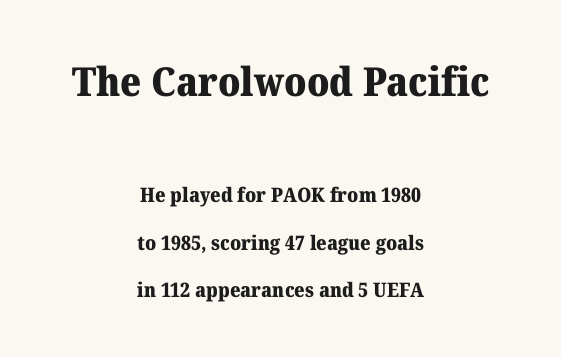
If you drew a line through each stem, it would be perfectly vertical. Horizontal bands of white between lines are thick stripes. Emphasis by weight is at full strength: bold. Reading top to bottom, the characters get smaller at the block break.
